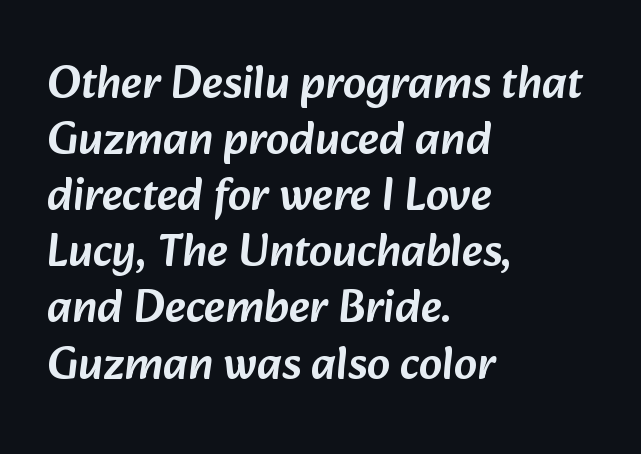
{"serif": "no", "width": "normal", "stroke_contrast": "low", "x_height": "medium", "monospaced": "no", "underline": "no", "align": "left", "line_spacing_ratio": 1.22, "letter_spacing": "normal", "letter_spacing_em": 0.0, "glyph_px": 46}
